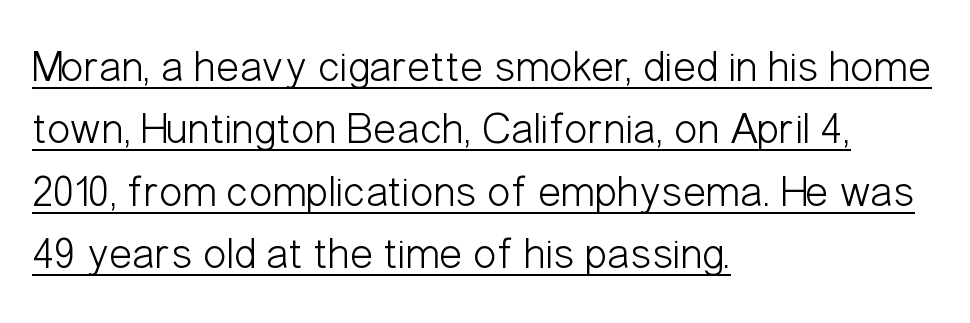
Each letter's strokes conclude bluntly, with no projecting serifs. Each new line begins a customary step beneath the previous one. Is this a heavy cut? Hardly; it is regular or lighter. The string is rendered with underlining switched on.
